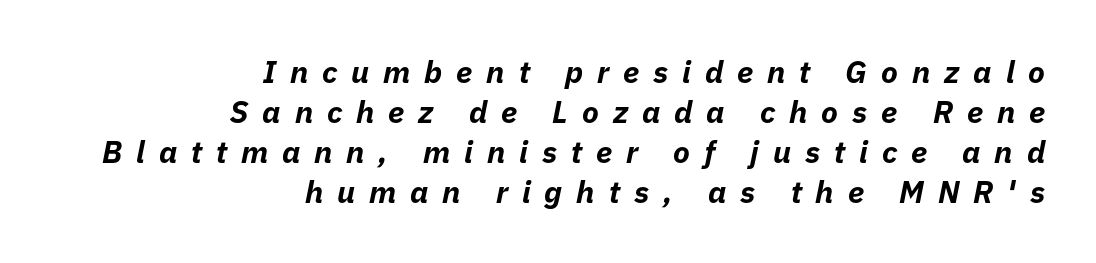
{"italic": "yes", "lean": "right", "slant_degrees": 11, "bold": "yes", "weight": "bold", "width": "normal", "stroke_contrast": "low", "x_height": "medium", "monospaced": "no", "underline": "no", "align": "right", "line_spacing": "normal", "line_spacing_ratio": 1.29, "letter_spacing": "wide", "letter_spacing_em": 0.45, "glyph_px": 31}
